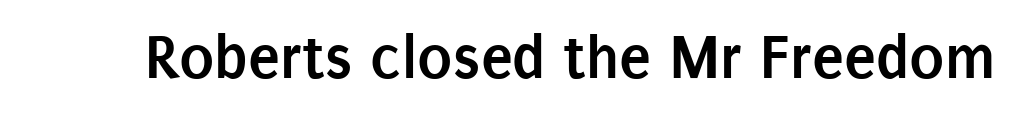
{"serif": "no", "italic": "no", "bold": "yes", "weight": "semibold", "width": "condensed", "stroke_contrast": "low", "x_height": "large", "monospaced": "no", "underline": "no", "letter_spacing": "normal", "letter_spacing_em": 0.0, "glyph_px": 65}
